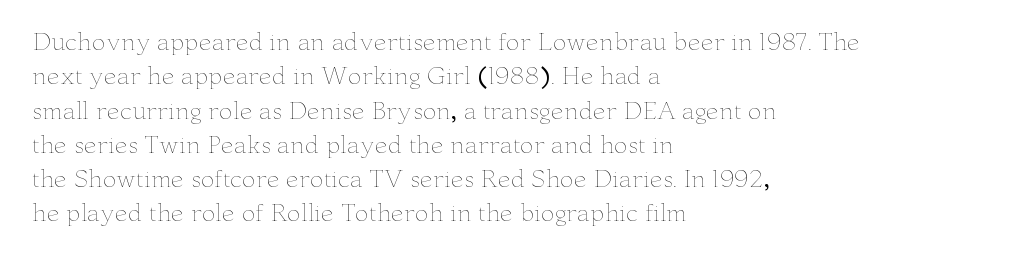
The vertical gap from one line to the next is medium. These lines were composed using upright roman letters. Horizontal alignment here is leftward, the default for most running prose. The gaps between neighbouring characters are ordinary and unremarkable. Weight: regular or lighter.
